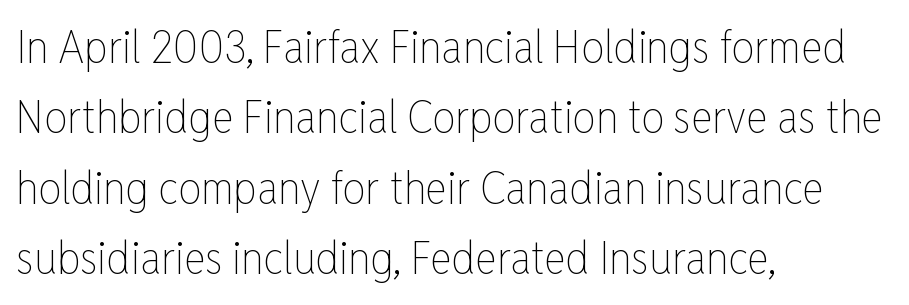
{"italic": "no", "bold": "no", "weight": "thin", "width": "condensed", "stroke_contrast": "low", "x_height": "medium", "monospaced": "no", "underline": "no", "align": "left", "line_spacing": "normal", "line_spacing_ratio": 1.53, "letter_spacing": "normal", "letter_spacing_em": 0.0, "glyph_px": 46}
